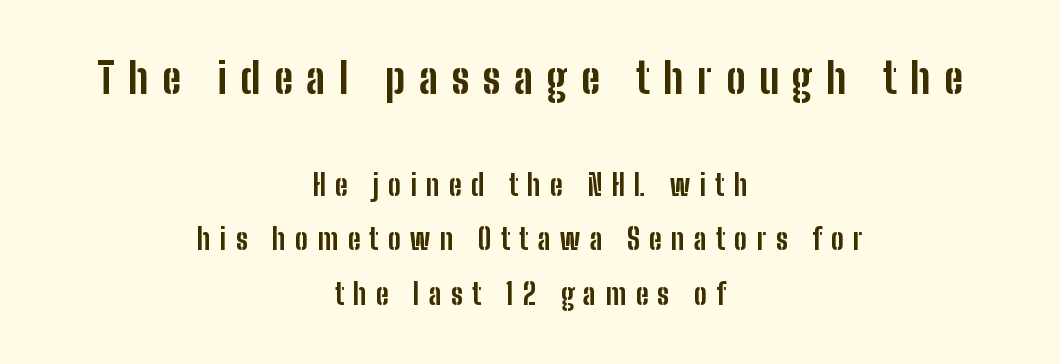
Q: Is the text bold? A: Yes.
Q: Is the text italic (slanted)? A: No, it is upright.
Q: Is the typeface a serif or a sans-serif typeface? A: Sans-serif.
Q: Is the text underlined? A: No.
Q: How is the paragraph aligned? A: Centered.
Q: Is the spacing between letters normal or unusually wide? A: Unusually wide.
Q: Which block of text is set in a larger size, the first (top) or the second (bottom)? A: The first (top) one.
Q: Width (condensed, normal, or wide)? A: Condensed.
Q: Stroke contrast? A: Low.
Q: x-height? A: Medium.
Q: Monospaced? A: No.
